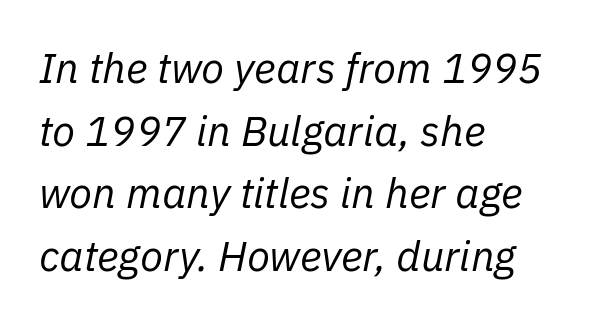
{"italic": "yes", "lean": "right", "slant_degrees": 11, "bold": "no", "weight": "regular", "width": "normal", "stroke_contrast": "low", "x_height": "medium", "monospaced": "no", "underline": "no", "align": "left", "line_spacing": "normal", "line_spacing_ratio": 1.49, "letter_spacing": "normal", "letter_spacing_em": 0.0, "glyph_px": 42}
